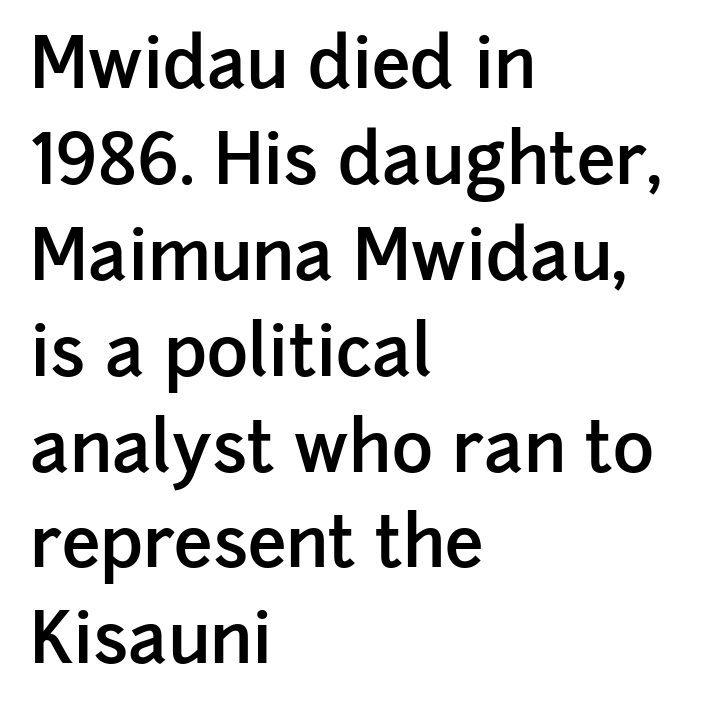
{"serif": "no", "italic": "no", "bold": "semi", "weight": "semibold", "width": "normal", "stroke_contrast": "low", "x_height": "medium", "monospaced": "no", "underline": "no", "align": "left", "line_spacing": "normal", "line_spacing_ratio": 1.37, "letter_spacing": "normal", "letter_spacing_em": 0.0, "glyph_px": 70}
